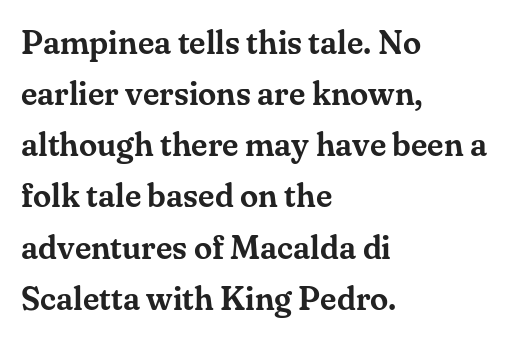
The image shows 33 px serif type, upright; set left-aligned, normal line spacing (1.55x), normal letter spacing, not underlined; medium stroke contrast and a small x-height.
